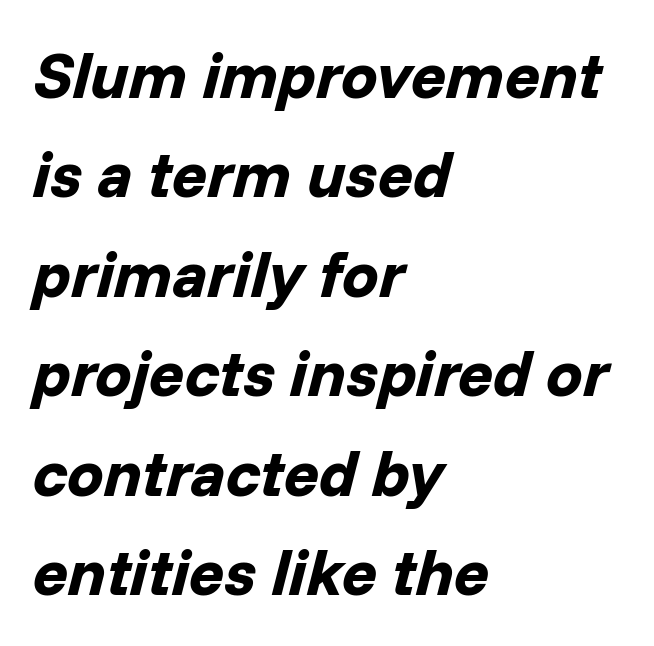
The image shows 65 px bold type, italic (leaning right); set left-aligned, normal line spacing (1.53x), normal letter spacing, not underlined; low stroke contrast and a medium x-height.
